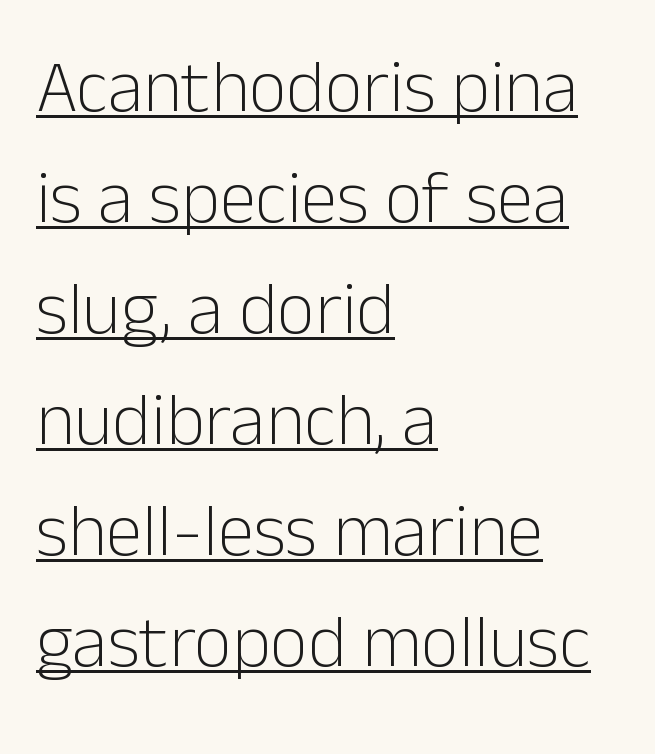
The image shows 74 px light sans-serif type, upright; set left-aligned, normal line spacing (1.5x), normal letter spacing, underlined; low stroke contrast and a medium x-height.
